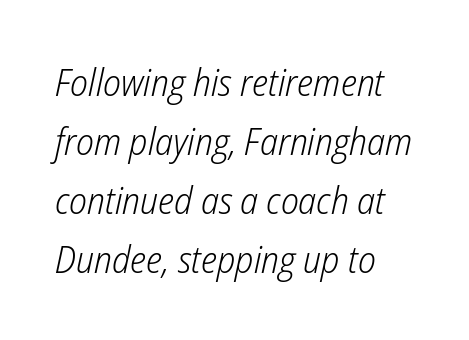
This block has exactly the height ordinary leading produces. The passage shown has conventional tracking throughout. Every character sits at an angle, as italics do. Bare-footed words on every line. Each line starts at the same left margin while the right side varies. The face used here is proportionally spaced, like ordinary book or web type.
